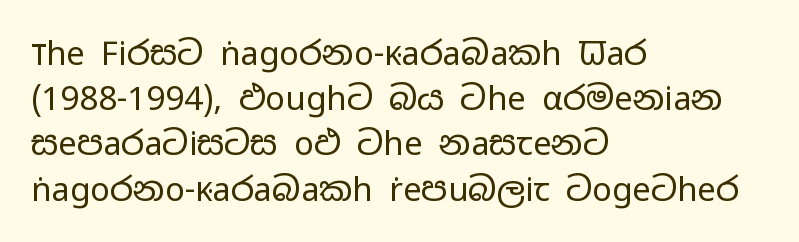
{"serif": "no", "italic": "no", "bold": "no", "weight": "regular", "width": "wide", "stroke_contrast": "low", "x_height": "medium", "monospaced": "no", "underline": "no", "align": "left", "line_spacing": "normal", "line_spacing_ratio": 1.37, "letter_spacing": "normal", "letter_spacing_em": 0.0, "glyph_px": 33}
